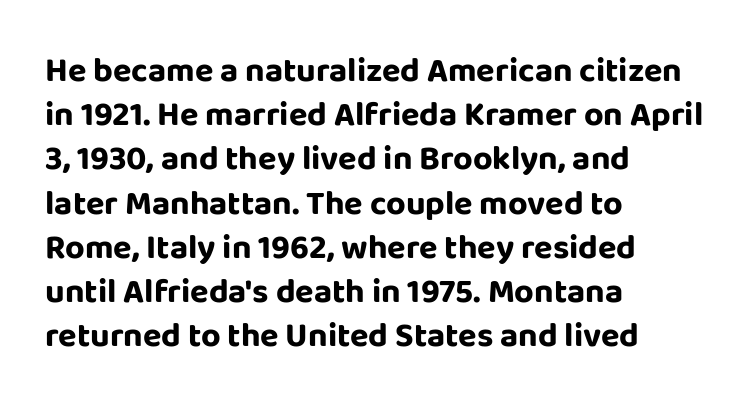
{"serif": "no", "italic": "no", "bold": "yes", "weight": "bold", "width": "normal", "stroke_contrast": "low", "x_height": "large", "monospaced": "no", "underline": "no", "align": "left", "line_spacing": "normal", "line_spacing_ratio": 1.3, "letter_spacing": "normal", "letter_spacing_em": 0.0, "glyph_px": 34}
